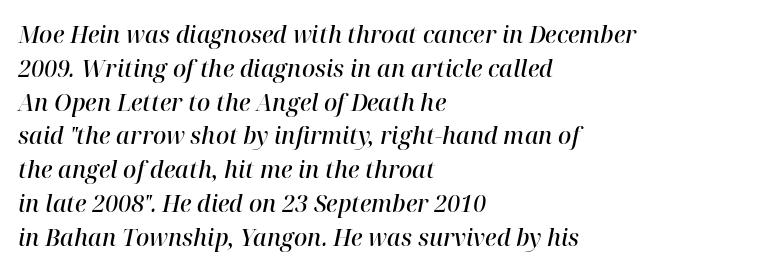
The image shows 23 px text type, italic (leaning right); set left-aligned, normal line spacing (1.47x), normal letter spacing, not underlined.
